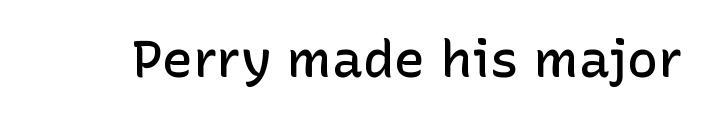
The image shows 52 px semibold sans-serif type, upright; set normal letter spacing, not underlined; low stroke contrast and a medium x-height.
